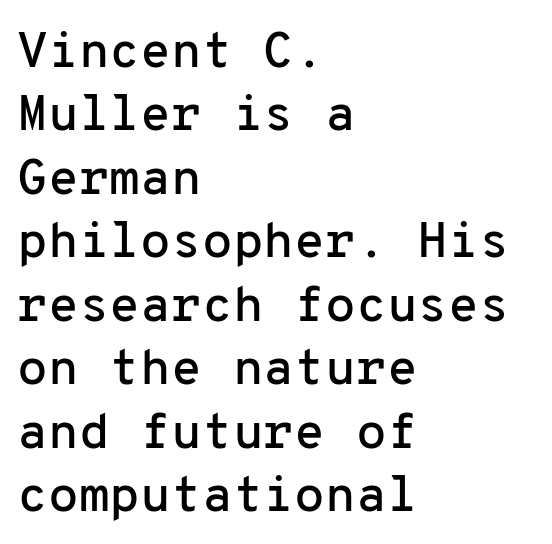
{"serif": "no", "italic": "no", "width": "normal", "stroke_contrast": "low", "x_height": "medium", "monospaced": "yes", "underline": "no", "align": "left", "line_spacing": "normal", "line_spacing_ratio": 1.27, "letter_spacing": "normal", "letter_spacing_em": 0.0, "glyph_px": 50}
